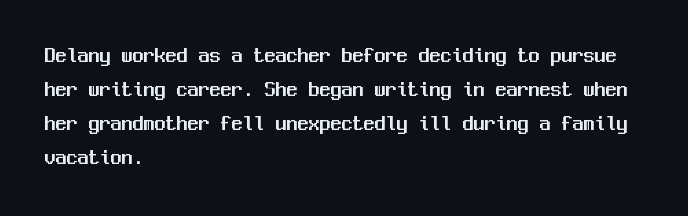
{"italic": "no", "underline": "no", "align": "left", "line_spacing": "normal", "line_spacing_ratio": 1.55, "letter_spacing": "normal", "letter_spacing_em": 0.0, "glyph_px": 22}
